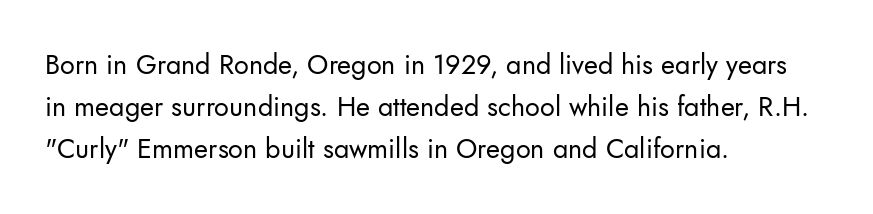
{"italic": "no", "bold": "no", "underline": "no", "align": "left", "line_spacing": "normal", "line_spacing_ratio": 1.55, "letter_spacing": "normal", "letter_spacing_em": 0.0, "glyph_px": 27}
